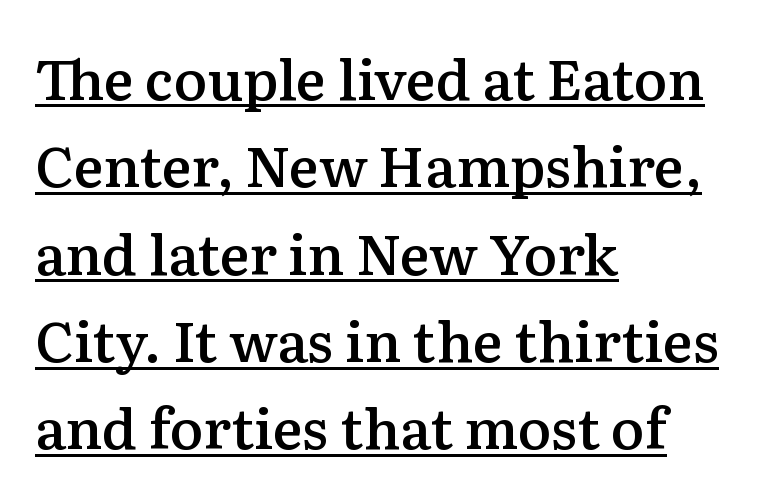
The image shows 56 px semibold serif type, upright; set left-aligned, normal line spacing (1.56x), normal letter spacing, underlined; medium stroke contrast and a medium x-height.
